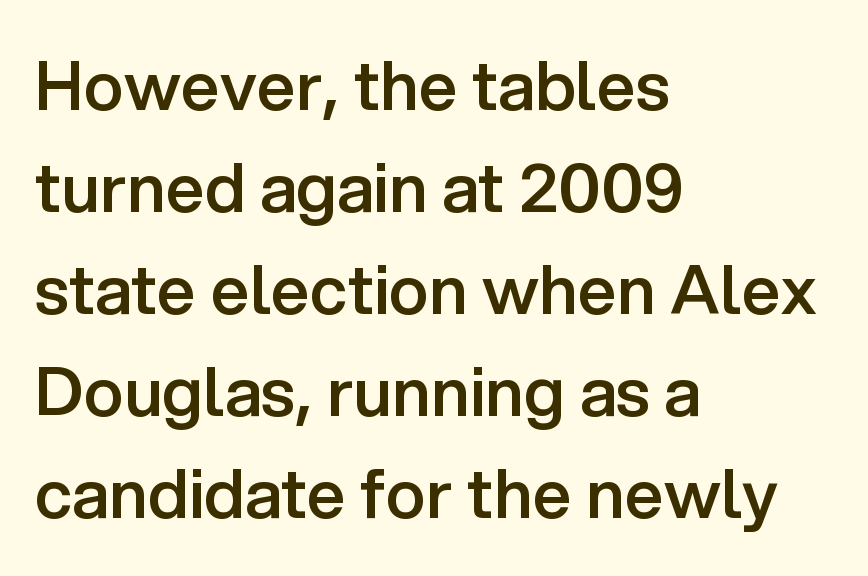
Does the lettering tilt? It doesn't — this is upright. Summary of weight: moderately heavy, a semibold. Any mark beneath the type? The region is blank. Each letter keeps its own natural width here, so spacing adapts to shape.
